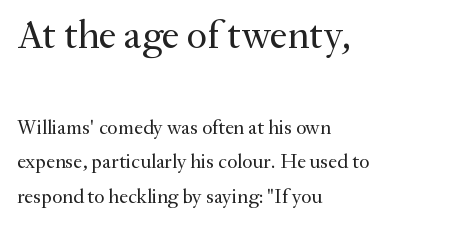
Q: Is the text bold? A: No.
Q: Is the text italic (slanted)? A: No, it is upright.
Q: Is the typeface a serif or a sans-serif typeface? A: Serif.
Q: Is the text underlined? A: No.
Q: How is the paragraph aligned? A: Left-aligned.
Q: Is the spacing between letters normal or unusually wide? A: Normal.
Q: Which block of text is set in a larger size, the first (top) or the second (bottom)? A: The first (top) one.
Q: Width (condensed, normal, or wide)? A: Normal.
Q: Stroke contrast? A: Medium.
Q: x-height? A: Small.
Q: Monospaced? A: No.
